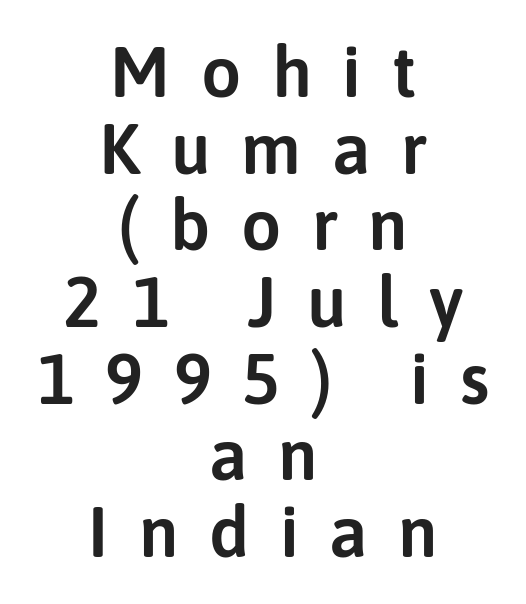
Q: Is the text italic (slanted)? A: No, it is upright.
Q: Is the typeface a serif or a sans-serif typeface? A: Sans-serif.
Q: Is the text underlined? A: No.
Q: How is the paragraph aligned? A: Centered.
Q: Is the spacing between letters normal or unusually wide? A: Unusually wide.
Q: Is the spacing between lines tight, normal or loose? A: Tight.
Q: Width (condensed, normal, or wide)? A: Normal.
Q: Stroke contrast? A: Low.
Q: x-height? A: Medium.
Q: Monospaced? A: No.
